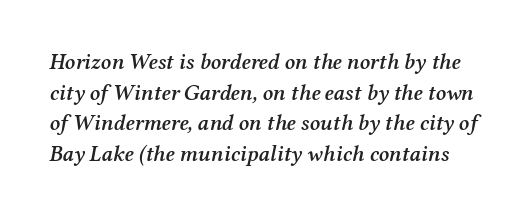
Q: Is the text bold? A: Semi-bold.
Q: Is the text italic (slanted)? A: Yes, it leans right by about 12 degrees.
Q: Is the text underlined? A: No.
Q: Is the spacing between letters normal or unusually wide? A: Normal.
Q: Is the spacing between lines tight, normal or loose? A: Normal.
